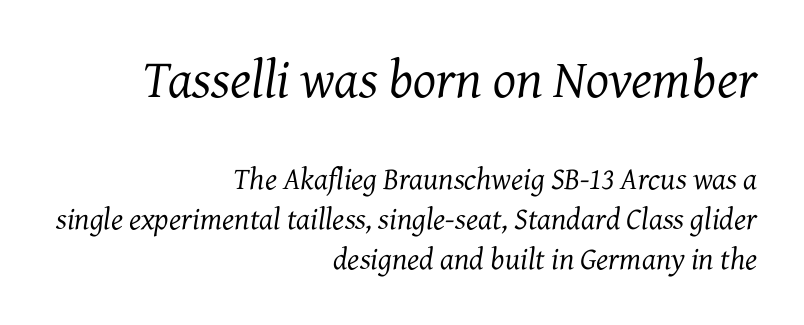
The image shows 54 px regular-weight serif type, italic (leaning right); set right-aligned, normal line spacing (1.29x), normal letter spacing, not underlined; the first (top) block is 1.74x larger; medium stroke contrast and a medium x-height.
